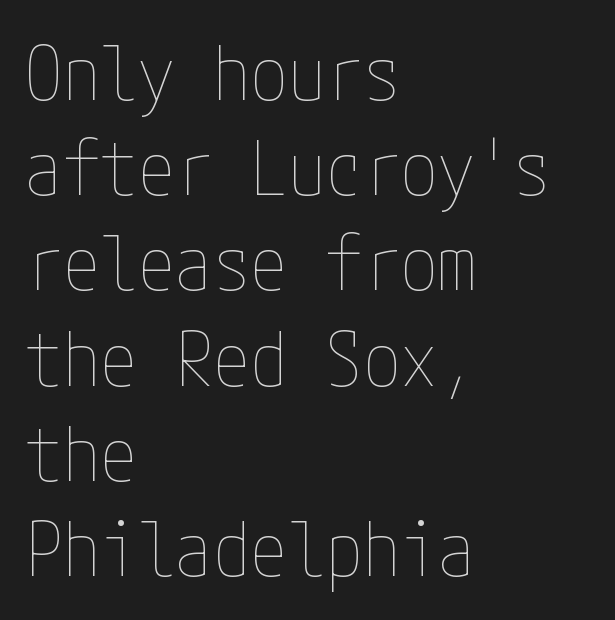
Descenders hang freely into open space. The letterforms sit shoulder to shoulder at normal distance. The lettering stays uniformly vertical, giving the passage a roman look. These glyphs show unthickened strokes, regular width or finer. Evenly set lines give the paragraph a standard silhouette.
